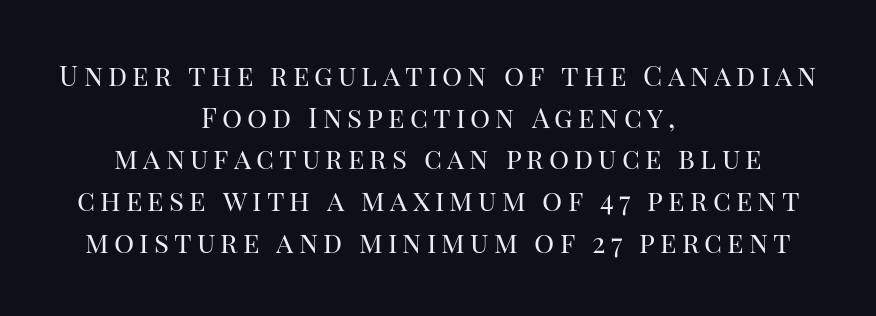
Leading: standard. Think standard paragraph weight, or any step lighter than that. Stroke terminals: seriffed. Typeset on center — no edge is straight. The axis of the letterforms is exactly vertical.
